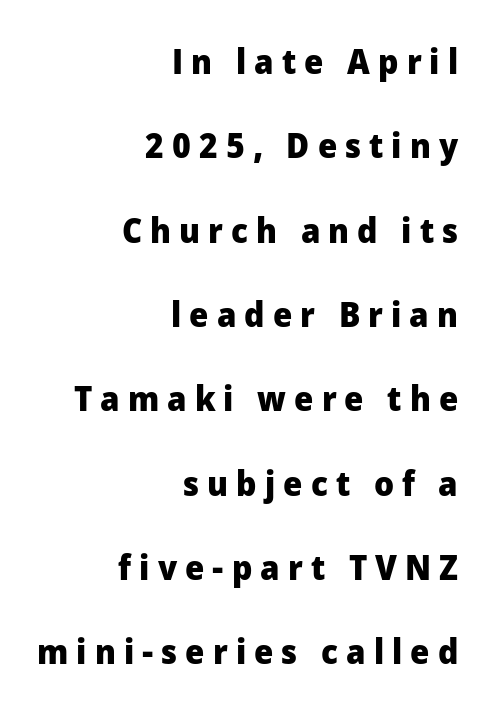
Q: Is the text bold? A: Yes.
Q: Is the text italic (slanted)? A: No, it is upright.
Q: Is the typeface a serif or a sans-serif typeface? A: Sans-serif.
Q: Is the text underlined? A: No.
Q: How is the paragraph aligned? A: Right-aligned.
Q: Is the spacing between letters normal or unusually wide? A: Unusually wide.
Q: Is the spacing between lines tight, normal or loose? A: Loose.
Q: Width (condensed, normal, or wide)? A: Normal.
Q: Stroke contrast? A: Low.
Q: x-height? A: Medium.
Q: Monospaced? A: No.
